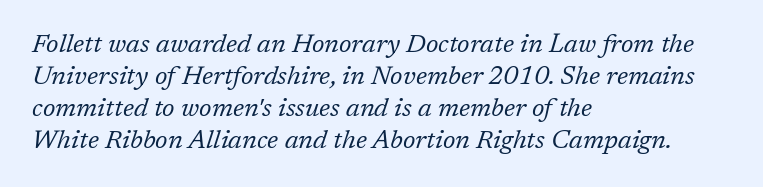
{"italic": "yes", "lean": "right", "slant_degrees": 17, "bold": "no", "underline": "no", "align": "left", "line_spacing_ratio": 1.23, "letter_spacing": "normal", "letter_spacing_em": 0.0, "glyph_px": 26}
